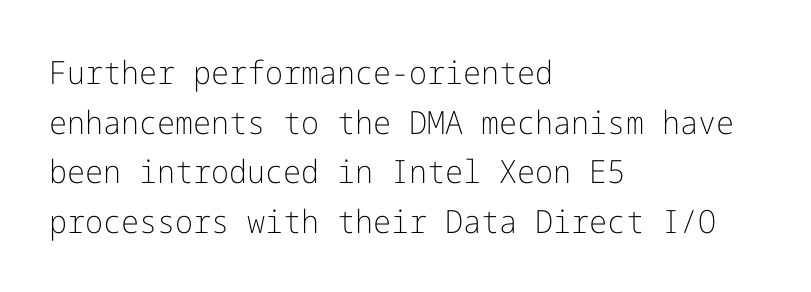
{"serif": "no", "italic": "no", "bold": "no", "weight": "light", "width": "normal", "stroke_contrast": "low", "x_height": "medium", "underline": "no", "align": "left", "line_spacing": "normal", "line_spacing_ratio": 1.55, "letter_spacing": "normal", "letter_spacing_em": 0.0, "glyph_px": 32}
